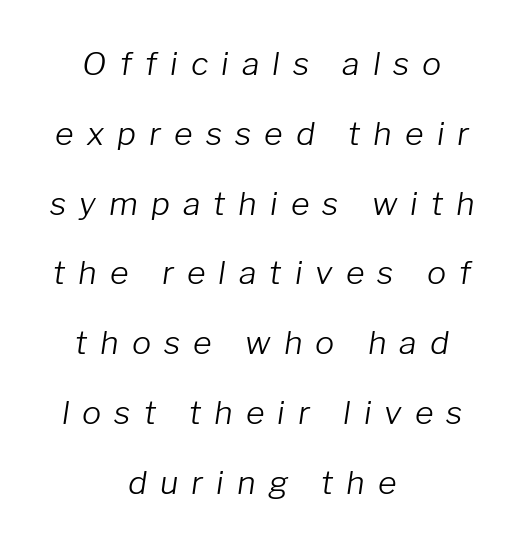
Students, note that the glyphs here are deliberately spaced far apart. The gap between lines stays unmarked. A student would call this center alignment; a typographer would say set centered. Italic? Definitely — the glyphs are oblique. Airy leading. The face used here is proportionally spaced, like ordinary book or web type.
